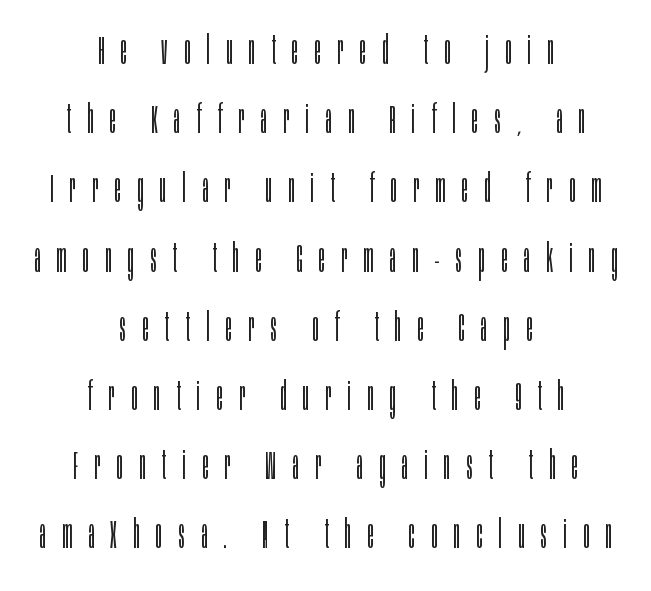
{"serif": "no", "italic": "no", "bold": "no", "weight": "light", "width": "condensed", "stroke_contrast": "low", "x_height": "large", "monospaced": "no", "underline": "no", "align": "center", "line_spacing_ratio": 1.73, "letter_spacing": "wide", "letter_spacing_em": 0.4, "glyph_px": 40}
